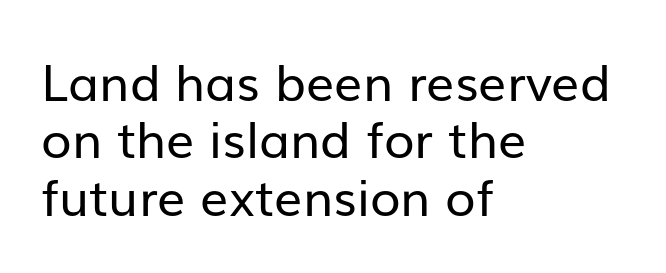
The image shows 50 px regular-weight sans-serif type, upright; set left-aligned, tight line spacing (1.15x), normal letter spacing, not underlined; low stroke contrast and a medium x-height.
